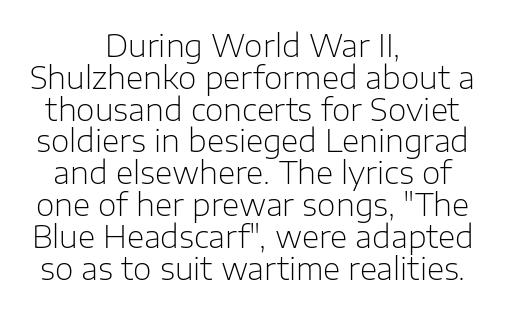
{"serif": "no", "italic": "no", "bold": "no", "weight": "light", "width": "normal", "stroke_contrast": "low", "x_height": "medium", "monospaced": "no", "underline": "no", "align": "center", "line_spacing": "tight", "line_spacing_ratio": 1.06, "letter_spacing": "normal", "letter_spacing_em": 0.0, "glyph_px": 30}
